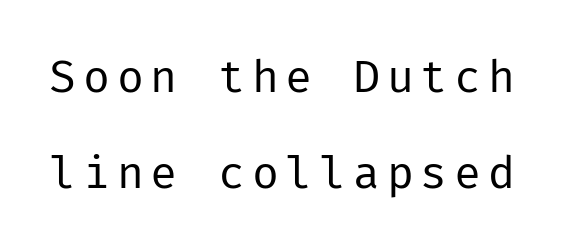
Does the leading feel generous? Absolutely, it's lavish. Check the space under the baseline: it is left empty. Counters stay open thanks to moderate or lighter strokes. You can tell it's not italic because the verticals are truly vertical.
